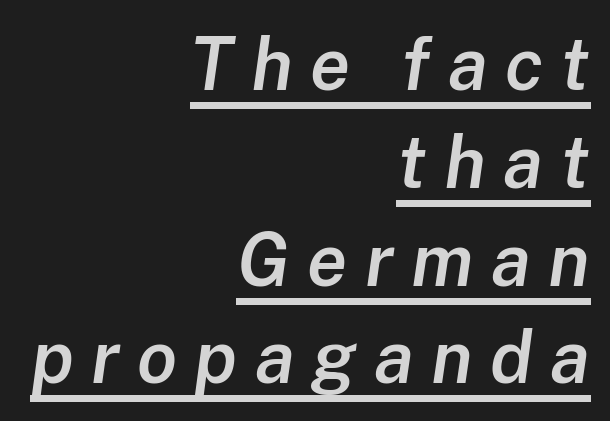
Q: Is the text bold? A: Semi-bold.
Q: Is the text italic (slanted)? A: Yes, it leans right by about 8 degrees.
Q: Is the text underlined? A: Yes.
Q: How is the paragraph aligned? A: Right-aligned.
Q: Is the spacing between letters normal or unusually wide? A: Unusually wide.
Q: Is the spacing between lines tight, normal or loose? A: Normal.
Q: Width (condensed, normal, or wide)? A: Normal.
Q: Stroke contrast? A: Low.
Q: x-height? A: Medium.
Q: Monospaced? A: No.
